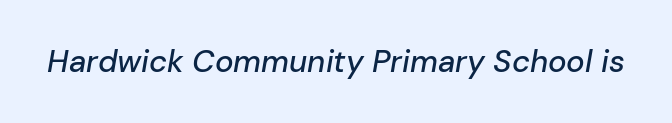
Q: Is the text italic (slanted)? A: Yes, it leans right by about 10 degrees.
Q: Is the text underlined? A: No.
Q: Is the spacing between letters normal or unusually wide? A: Normal.
Q: Width (condensed, normal, or wide)? A: Normal.
Q: Stroke contrast? A: Low.
Q: x-height? A: Medium.
Q: Monospaced? A: No.
